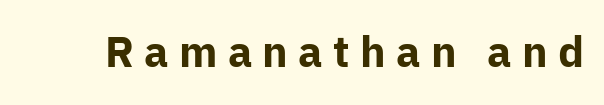
Q: Is the text bold? A: Yes.
Q: Is the text italic (slanted)? A: No, it is upright.
Q: Is the typeface a serif or a sans-serif typeface? A: Sans-serif.
Q: Is the text underlined? A: No.
Q: Is the spacing between letters normal or unusually wide? A: Unusually wide.
Q: Width (condensed, normal, or wide)? A: Normal.
Q: Stroke contrast? A: Low.
Q: x-height? A: Medium.
Q: Monospaced? A: No.
